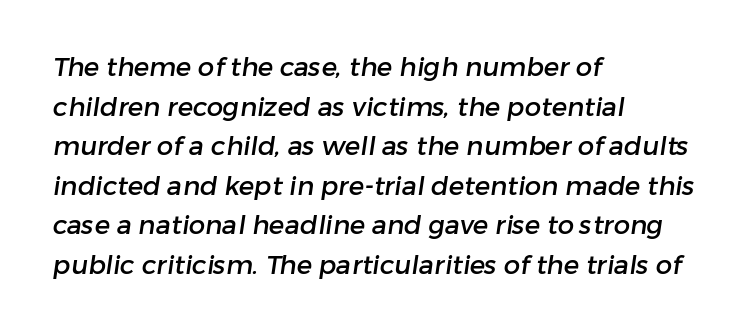
{"underline": "no", "align": "left", "line_spacing": "normal", "line_spacing_ratio": 1.52, "letter_spacing": "normal", "letter_spacing_em": 0.0, "glyph_px": 26}
